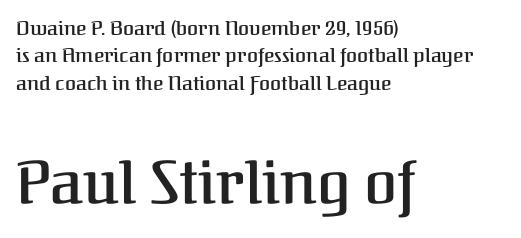
{"serif": "yes", "italic": "no", "bold": "semi", "weight": "semibold", "width": "normal", "stroke_contrast": "medium", "x_height": "medium", "monospaced": "no", "underline": "no", "align": "left", "line_spacing": "normal", "line_spacing_ratio": 1.37, "letter_spacing": "normal", "letter_spacing_em": 0.0, "larger_block": "second", "size_ratio": 3.0, "glyph_px": 60}
